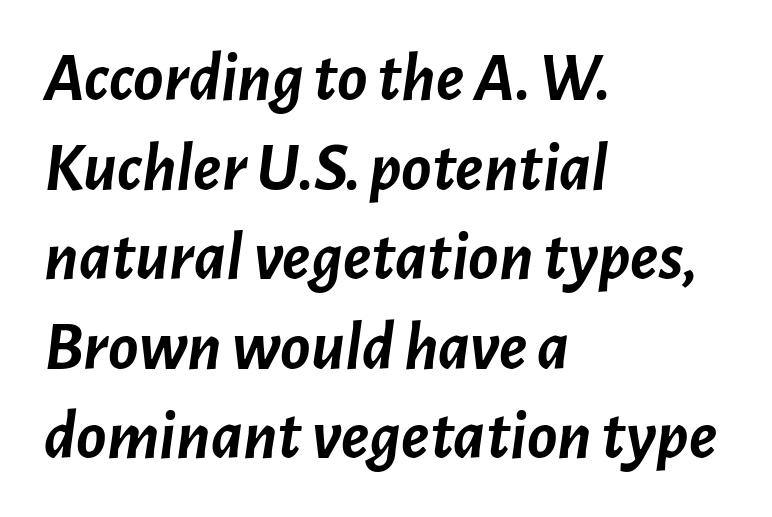
Typeset ragged right — the left edge is the straight one. The type is set solid horizontally, with unmodified tracking. The passage shown is not underscored anywhere. As a designer I'd log this as weight 700, bold.
